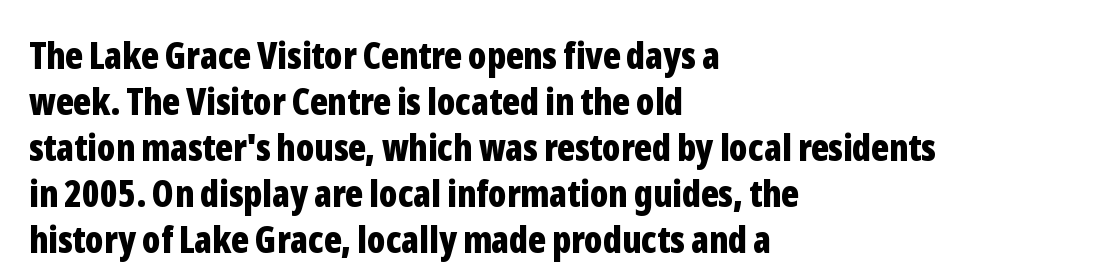
{"serif": "no", "italic": "no", "bold": "yes", "weight": "bold", "width": "condensed", "stroke_contrast": "low", "x_height": "medium", "monospaced": "no", "underline": "no", "align": "left", "line_spacing_ratio": 1.24, "letter_spacing": "normal", "letter_spacing_em": 0.0, "glyph_px": 37}
